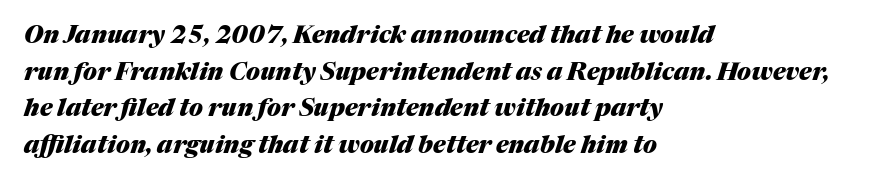
Q: Is the text bold? A: Yes.
Q: Is the text italic (slanted)? A: Yes, it leans right by about 17 degrees.
Q: Is the text underlined? A: No.
Q: How is the paragraph aligned? A: Left-aligned.
Q: Is the spacing between letters normal or unusually wide? A: Normal.
Q: Is the spacing between lines tight, normal or loose? A: Normal.
